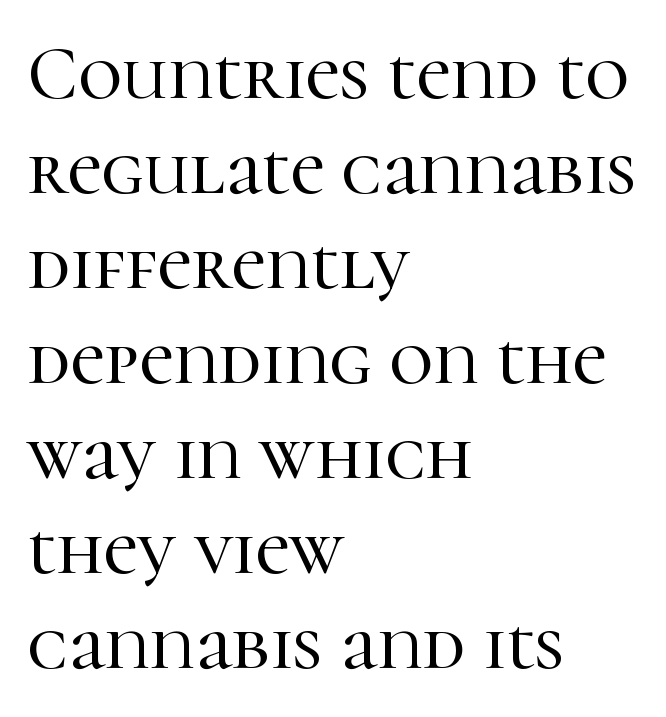
Q: Is the text italic (slanted)? A: No, it is upright.
Q: Is the typeface a serif or a sans-serif typeface? A: Serif.
Q: Is the text underlined? A: No.
Q: How is the paragraph aligned? A: Left-aligned.
Q: Is the spacing between letters normal or unusually wide? A: Normal.
Q: Is the spacing between lines tight, normal or loose? A: Normal.
Q: Width (condensed, normal, or wide)? A: Normal.
Q: Stroke contrast? A: High.
Q: x-height? A: Medium.
Q: Monospaced? A: No.
